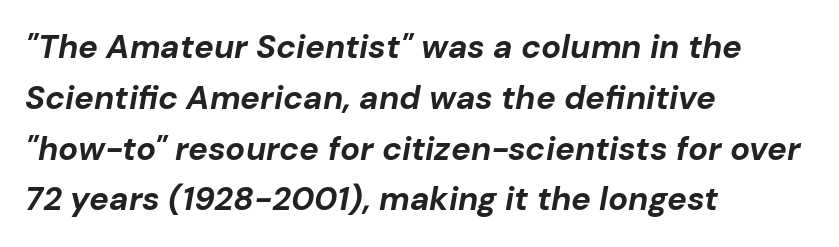
Students, note that the glyphs here touch the page at normal intervals. The axis of the letterforms is tilted away from vertical. The ragged edge is on the right, which tells us the setting is flush left. The vertical gap from one line to the next is medium. Honestly, there is no underline to notice here at all. Does the weight exceed regular? Yes, all the way to bold.
